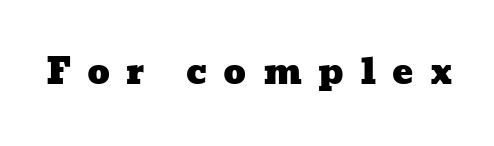
Q: Is the text underlined? A: No.
Q: Is the spacing between letters normal or unusually wide? A: Unusually wide.
Q: Width (condensed, normal, or wide)? A: Wide.
Q: Stroke contrast? A: Low.
Q: x-height? A: Medium.
Q: Monospaced? A: No.
